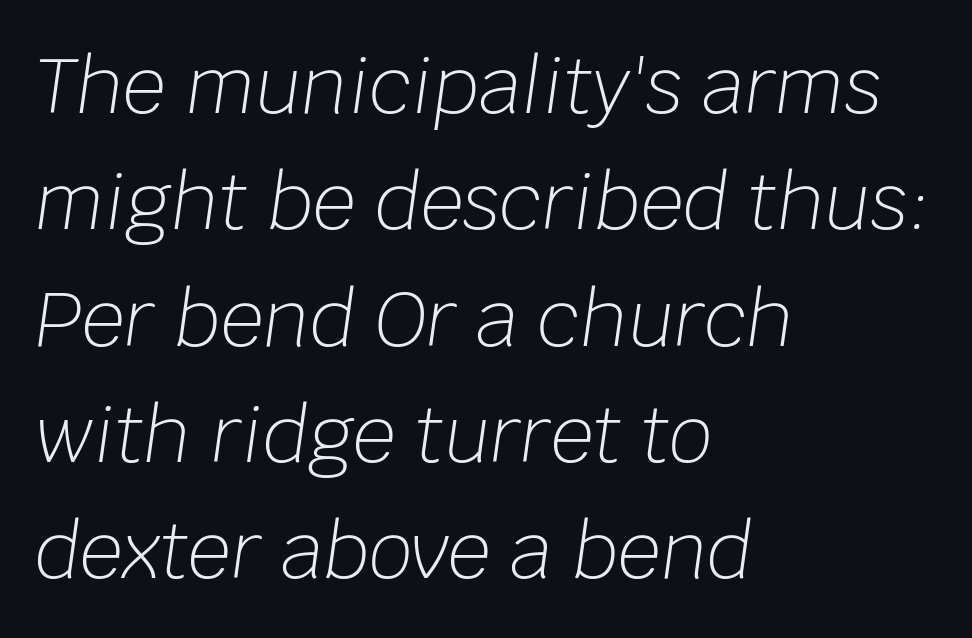
Q: Is the text bold? A: No.
Q: Is the text italic (slanted)? A: Yes, it leans right by about 8 degrees.
Q: Is the text underlined? A: No.
Q: How is the paragraph aligned? A: Left-aligned.
Q: Is the spacing between letters normal or unusually wide? A: Normal.
Q: Is the spacing between lines tight, normal or loose? A: Normal.
Q: Width (condensed, normal, or wide)? A: Normal.
Q: Stroke contrast? A: Low.
Q: x-height? A: Large.
Q: Monospaced? A: No.
